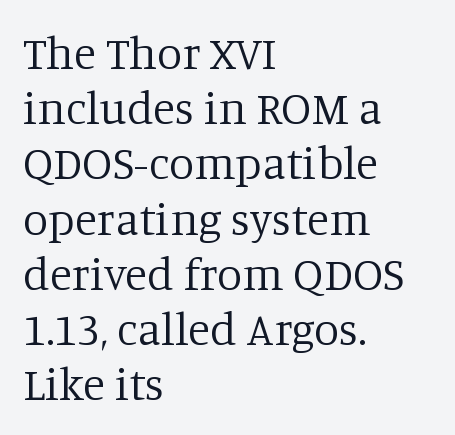
Is this a fixed-width face? No — the glyphs have proportional, varying widths. The ragged edge is on the right, which tells us the setting is flush left. The typeface has the unassuming heft of standard copy or less. The passage shown is not underscored anywhere. Letterform terminals end in serifs throughout the passage. Compared with typical body copy, the letter spacing here is the same.
